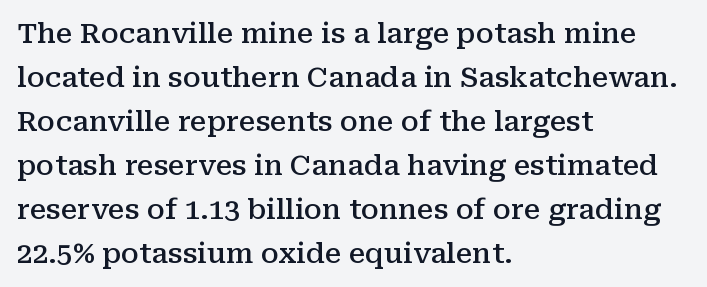
Is this a fixed-width face? No — the glyphs have proportional, varying widths. Stems and bowls a touch heavier than normal — semibold. Small tapered or slab feet sit at the stroke ends, so this counts as serif. The rows are spaced the way most documents space them. You can tell it's not italic because the verticals are truly vertical. Leftover space on each line is placed entirely after the last word.
